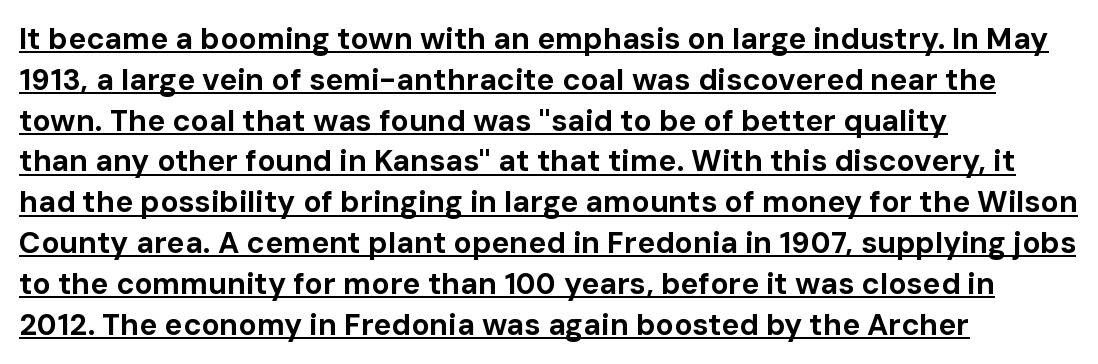
Strokes here are thick enough to call this a true bold. This is the regular roman posture of the typeface. One glance says typical: line gaps are just what's usual. The face used here is proportionally spaced, like ordinary book or web type. Letter spacing: default.
